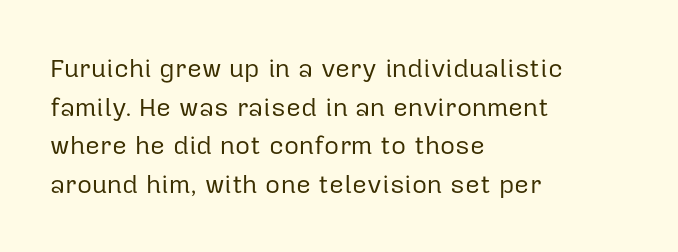
The image shows 26 px text type, upright; set left-aligned, normal line spacing (1.49x), normal letter spacing, not underlined.
